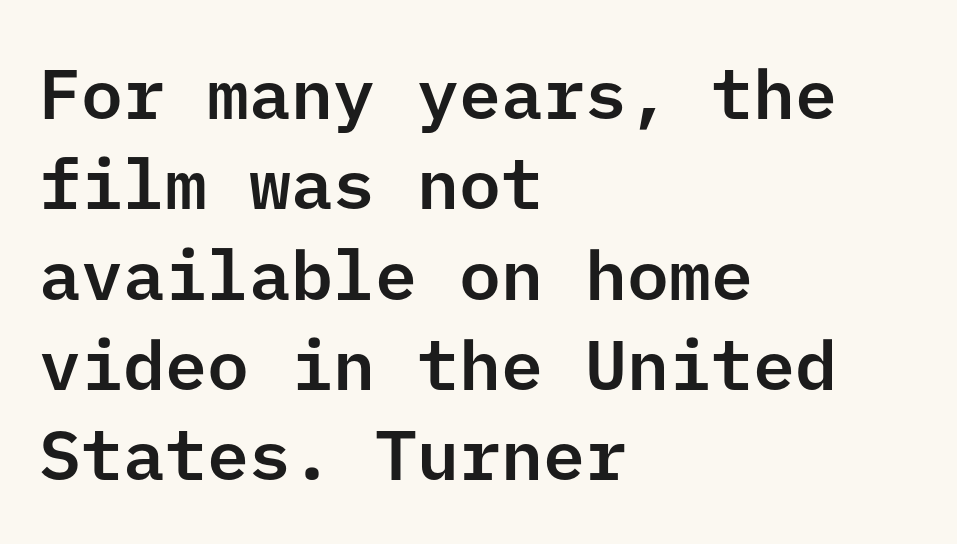
The image shows 70 px sans-serif type, upright; set left-aligned, normal line spacing (1.29x), normal letter spacing, not underlined; low stroke contrast and a medium x-height.
